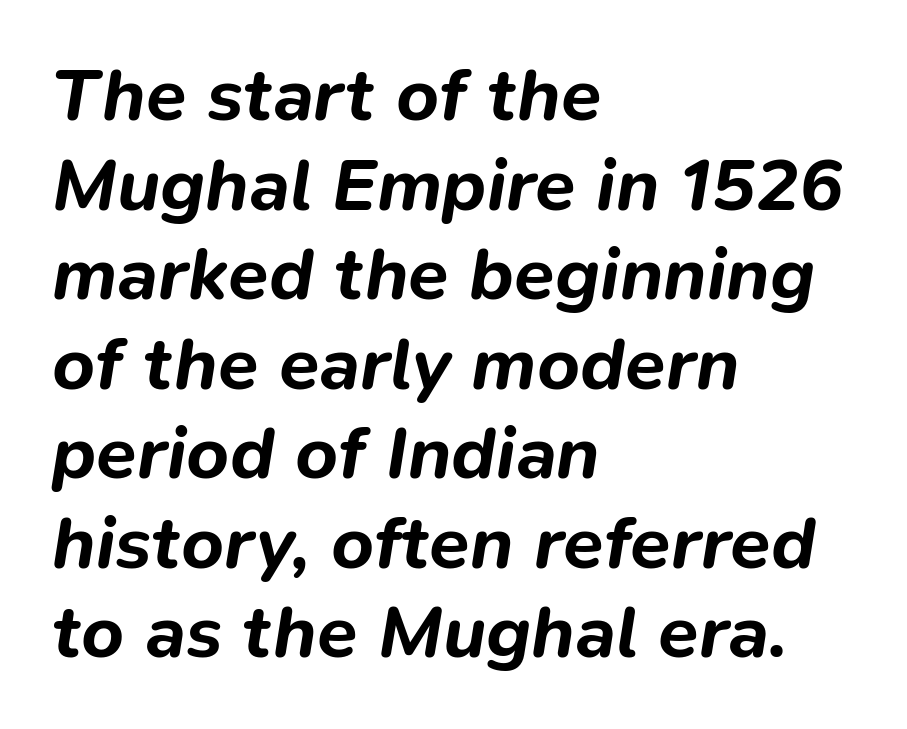
The image shows 74 px bold type, italic (leaning right); set left-aligned, line spacing 1.21x, normal letter spacing, not underlined; low stroke contrast and a medium x-height.
